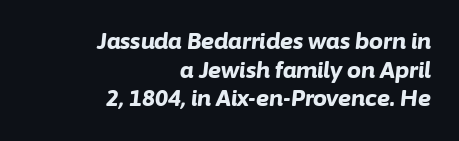
The image shows 22 px bold type, italic (leaning right); set right-aligned, normal line spacing (1.3x), normal letter spacing, not underlined.
